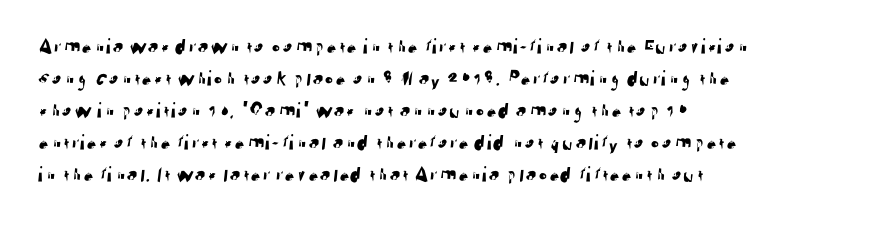
The image shows 22 px text type; set left-aligned, normal line spacing (1.46x), normal letter spacing, not underlined.
